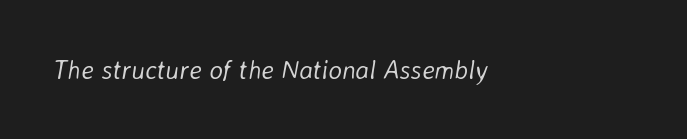
{"italic": "yes", "lean": "right", "slant_degrees": 8, "bold": "no", "underline": "no", "align": "left", "letter_spacing": "normal", "letter_spacing_em": 0.0, "glyph_px": 26}
